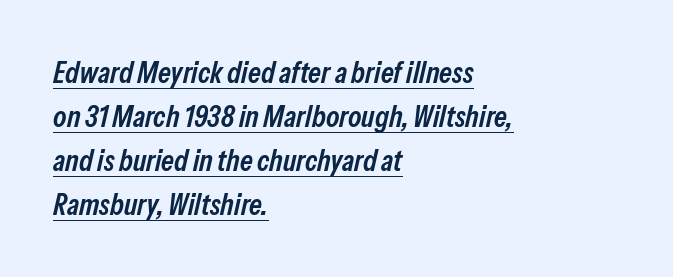
{"italic": "yes", "lean": "right", "slant_degrees": 13, "bold": "semi", "weight": "semibold", "width": "condensed", "stroke_contrast": "low", "x_height": "medium", "monospaced": "no", "underline": "yes", "align": "left", "line_spacing": "normal", "line_spacing_ratio": 1.47, "letter_spacing": "normal", "letter_spacing_em": 0.0, "glyph_px": 30}
